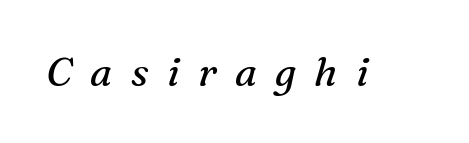
Q: Is the text bold? A: No.
Q: Is the text italic (slanted)? A: Yes, it leans right by about 16 degrees.
Q: Is the typeface a serif or a sans-serif typeface? A: Serif.
Q: Is the text underlined? A: No.
Q: Is the spacing between letters normal or unusually wide? A: Unusually wide.
Q: Width (condensed, normal, or wide)? A: Normal.
Q: Stroke contrast? A: Medium.
Q: x-height? A: Medium.
Q: Monospaced? A: No.
